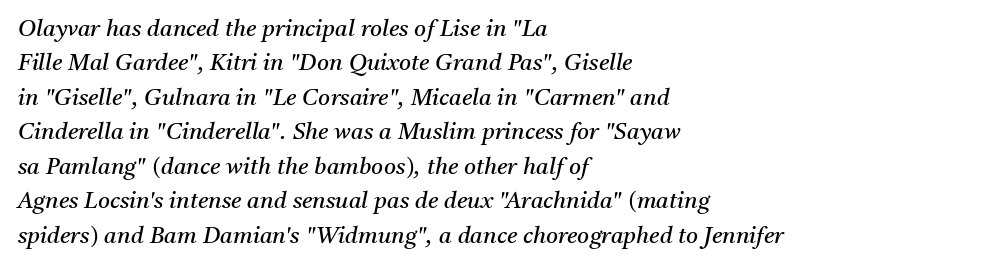
The image shows 23 px text type, italic (leaning right); set left-aligned, normal line spacing (1.5x), normal letter spacing, not underlined.
